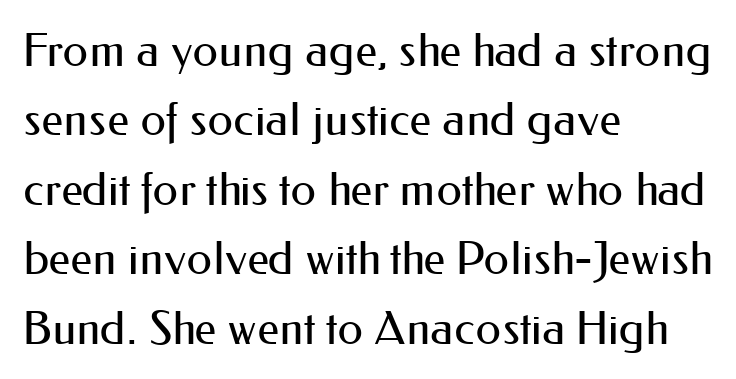
Q: Is the text bold? A: No.
Q: Is the text italic (slanted)? A: No, it is upright.
Q: Is the typeface a serif or a sans-serif typeface? A: Sans-serif.
Q: Is the text underlined? A: No.
Q: How is the paragraph aligned? A: Left-aligned.
Q: Is the spacing between letters normal or unusually wide? A: Normal.
Q: Is the spacing between lines tight, normal or loose? A: Normal.
Q: Width (condensed, normal, or wide)? A: Normal.
Q: Stroke contrast? A: Medium.
Q: x-height? A: Small.
Q: Monospaced? A: No.
